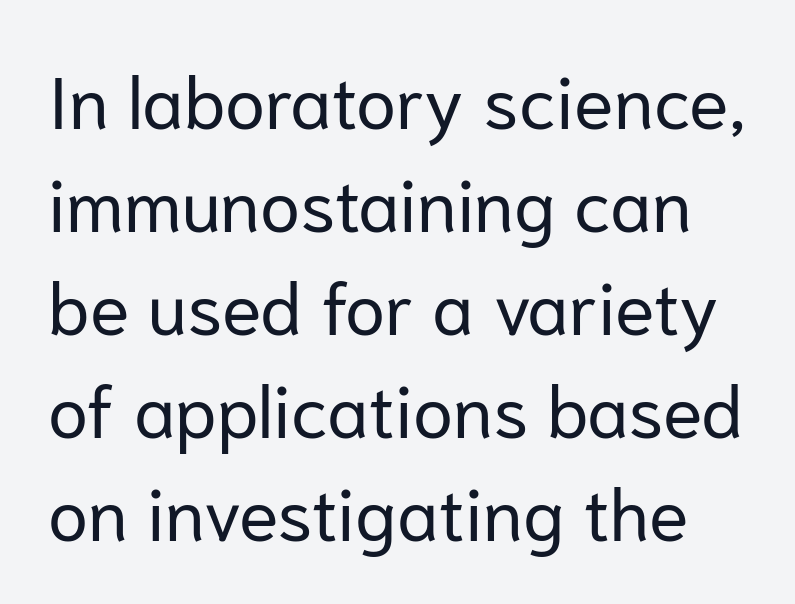
{"serif": "no", "italic": "no", "bold": "no", "weight": "regular", "width": "normal", "stroke_contrast": "low", "x_height": "medium", "monospaced": "no", "underline": "no", "line_spacing": "normal", "line_spacing_ratio": 1.41, "letter_spacing": "normal", "letter_spacing_em": 0.0, "glyph_px": 73}
